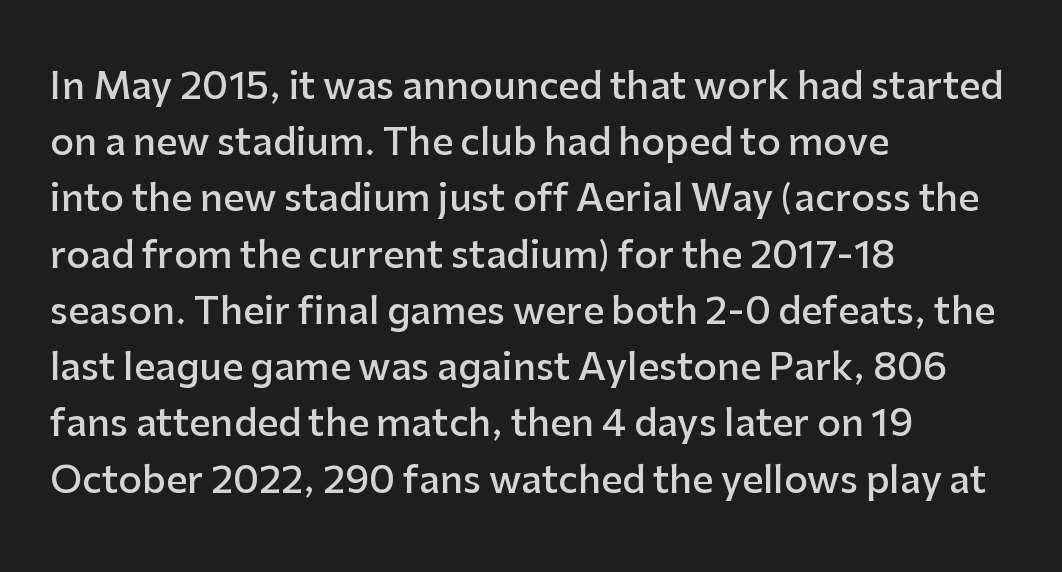
{"serif": "no", "italic": "no", "bold": "semi", "weight": "semibold", "width": "normal", "stroke_contrast": "low", "x_height": "medium", "monospaced": "no", "underline": "no", "align": "left", "line_spacing": "normal", "line_spacing_ratio": 1.52, "letter_spacing": "normal", "letter_spacing_em": 0.0, "glyph_px": 37}
